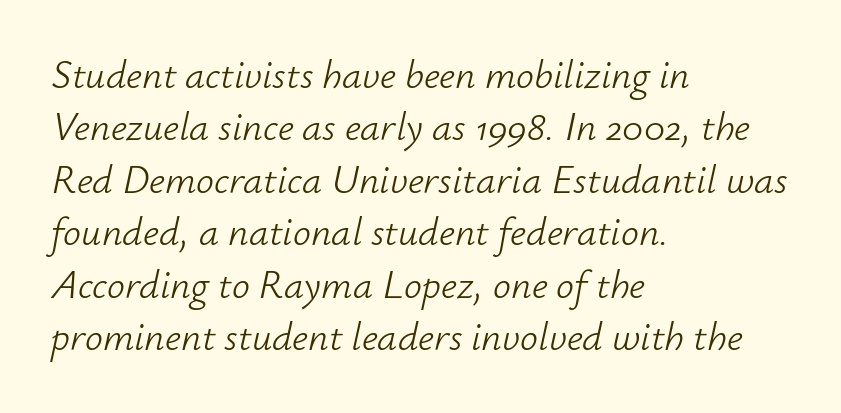
The image shows 40 px light type, italic (leaning right); set left-aligned, normal line spacing (1.31x), normal letter spacing, not underlined; low stroke contrast and a small x-height.
